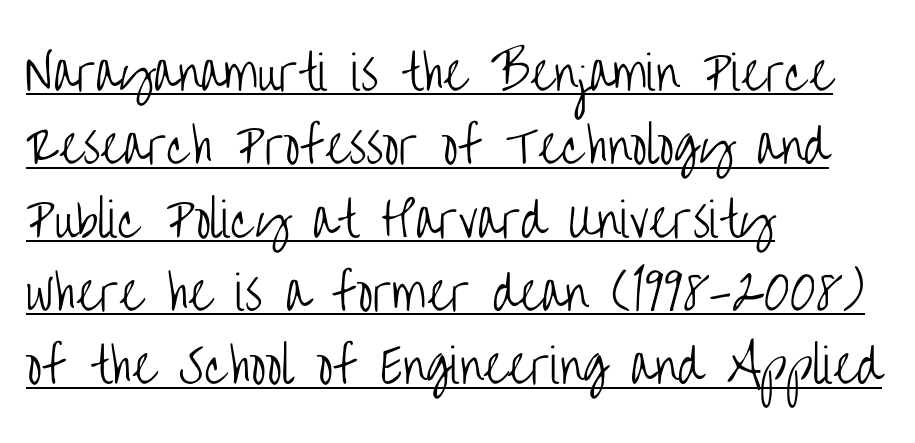
{"serif": "no", "italic": "no", "bold": "no", "weight": "light", "width": "condensed", "stroke_contrast": "low", "x_height": "large", "monospaced": "no", "underline": "yes", "align": "left", "line_spacing": "normal", "line_spacing_ratio": 1.56, "letter_spacing": "normal", "letter_spacing_em": 0.0, "glyph_px": 47}
